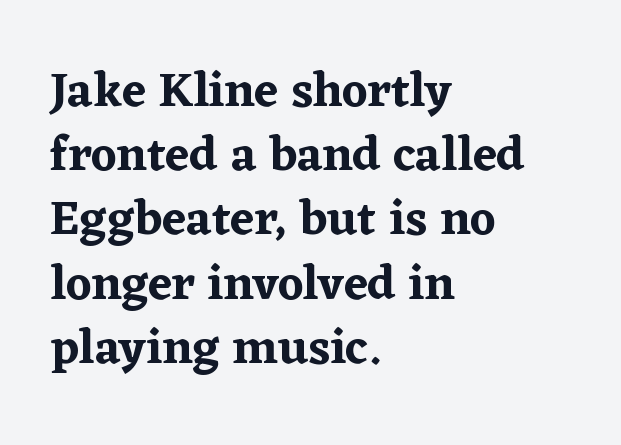
Q: Is the text italic (slanted)? A: No, it is upright.
Q: Is the typeface a serif or a sans-serif typeface? A: Serif.
Q: Is the text underlined? A: No.
Q: How is the paragraph aligned? A: Left-aligned.
Q: Is the spacing between letters normal or unusually wide? A: Normal.
Q: Is the spacing between lines tight, normal or loose? A: Normal.
Q: Width (condensed, normal, or wide)? A: Normal.
Q: Stroke contrast? A: Low.
Q: x-height? A: Medium.
Q: Monospaced? A: No.
